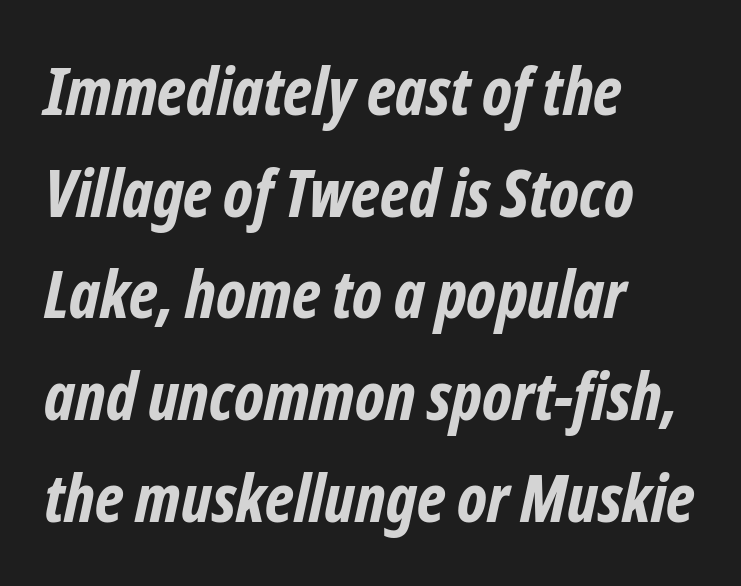
The image shows 66 px bold, condensed sans-serif type; set left-aligned, normal line spacing (1.54x), normal letter spacing, not underlined; low stroke contrast and a medium x-height.
